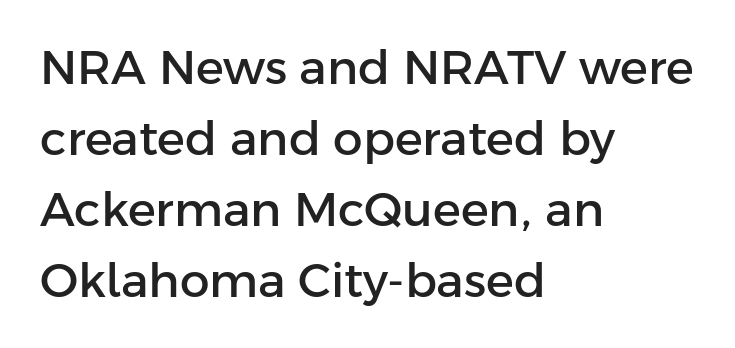
The image shows 47 px sans-serif type, upright; set left-aligned, normal line spacing (1.51x), normal letter spacing, not underlined; low stroke contrast and a medium x-height.
